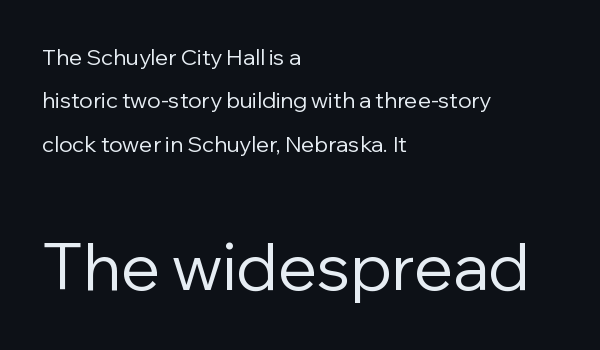
Q: Is the text bold? A: No.
Q: Is the text italic (slanted)? A: No, it is upright.
Q: Is the typeface a serif or a sans-serif typeface? A: Sans-serif.
Q: Is the text underlined? A: No.
Q: How is the paragraph aligned? A: Left-aligned.
Q: Is the spacing between letters normal or unusually wide? A: Normal.
Q: Is the spacing between lines tight, normal or loose? A: Loose.
Q: Which block of text is set in a larger size, the first (top) or the second (bottom)? A: The second (bottom) one.
Q: Width (condensed, normal, or wide)? A: Normal.
Q: Stroke contrast? A: Low.
Q: x-height? A: Medium.
Q: Monospaced? A: No.
